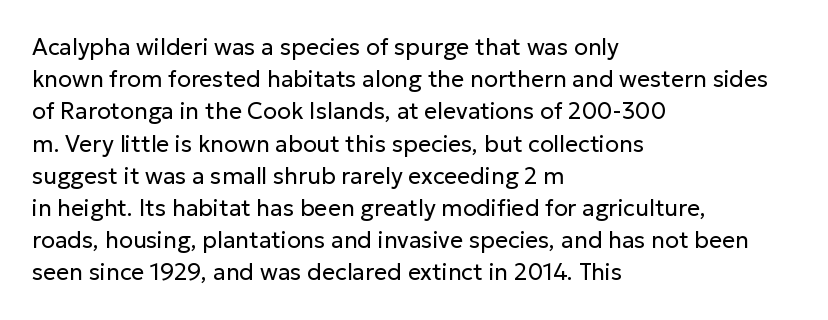
Q: Is the text bold? A: No.
Q: Is the text italic (slanted)? A: No, it is upright.
Q: Is the text underlined? A: No.
Q: How is the paragraph aligned? A: Left-aligned.
Q: Is the spacing between letters normal or unusually wide? A: Normal.
Q: Is the spacing between lines tight, normal or loose? A: Normal.
